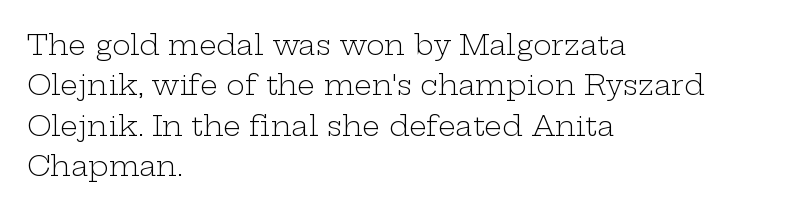
Q: Is the text bold? A: No.
Q: Is the text italic (slanted)? A: No, it is upright.
Q: Is the typeface a serif or a sans-serif typeface? A: Serif.
Q: Is the text underlined? A: No.
Q: How is the paragraph aligned? A: Left-aligned.
Q: Is the spacing between letters normal or unusually wide? A: Normal.
Q: Is the spacing between lines tight, normal or loose? A: Normal.
Q: Width (condensed, normal, or wide)? A: Wide.
Q: Stroke contrast? A: Low.
Q: x-height? A: Medium.
Q: Monospaced? A: No.
